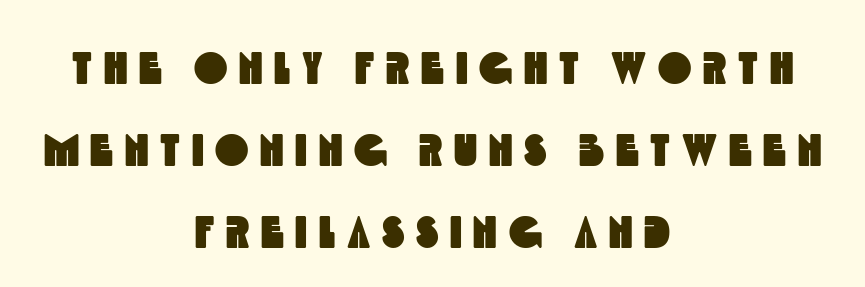
{"serif": "no", "width": "condensed", "x_height": "large", "monospaced": "no", "underline": "no", "align": "center", "line_spacing_ratio": 1.82, "letter_spacing": "wide", "letter_spacing_em": 0.26, "glyph_px": 45}
